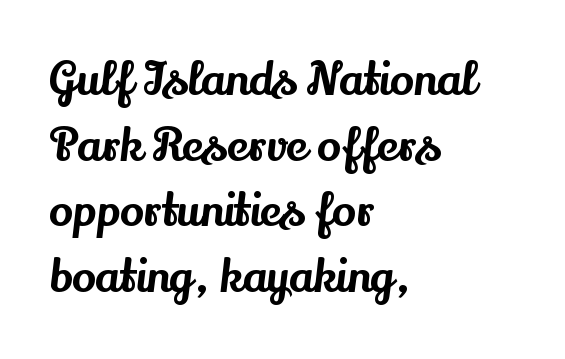
The block of text has a typical density, with ordinary space between rows. Casual observation: everything's shoved over to the left. The space beneath each line is pristine and unruled. Students, note that the glyphs here touch the page at normal intervals. Note the varied advance widths — an 'i' is clearly narrower than an 'm'.
